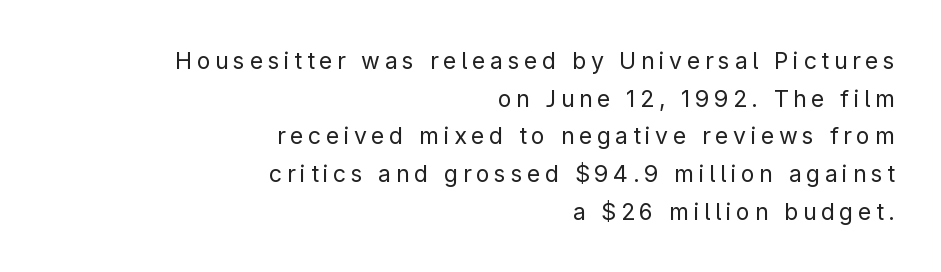
Q: Is the text bold? A: No.
Q: Is the text italic (slanted)? A: No, it is upright.
Q: Is the text underlined? A: No.
Q: How is the paragraph aligned? A: Right-aligned.
Q: Is the spacing between letters normal or unusually wide? A: Unusually wide.
Q: Is the spacing between lines tight, normal or loose? A: Normal.
